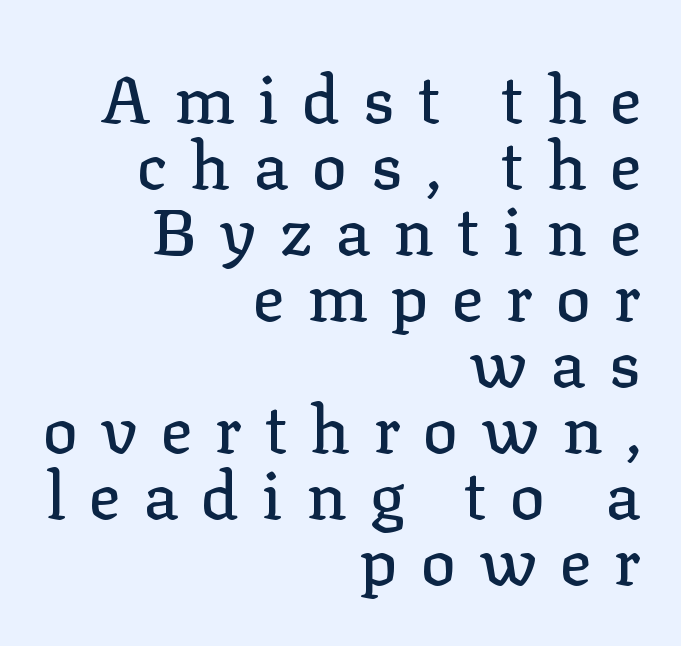
Q: Is the text italic (slanted)? A: No, it is upright.
Q: Is the typeface a serif or a sans-serif typeface? A: Serif.
Q: Is the text underlined? A: No.
Q: How is the paragraph aligned? A: Right-aligned.
Q: Is the spacing between letters normal or unusually wide? A: Unusually wide.
Q: Is the spacing between lines tight, normal or loose? A: Tight.
Q: Width (condensed, normal, or wide)? A: Normal.
Q: Stroke contrast? A: Low.
Q: x-height? A: Medium.
Q: Monospaced? A: No.
